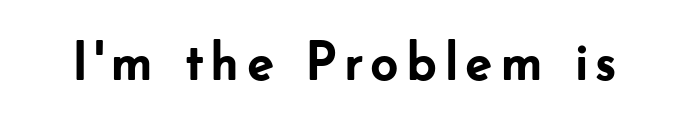
Q: Is the text bold? A: Yes.
Q: Is the text italic (slanted)? A: No, it is upright.
Q: Is the typeface a serif or a sans-serif typeface? A: Sans-serif.
Q: Is the text underlined? A: No.
Q: Width (condensed, normal, or wide)? A: Normal.
Q: Stroke contrast? A: Low.
Q: x-height? A: Small.
Q: Monospaced? A: No.
